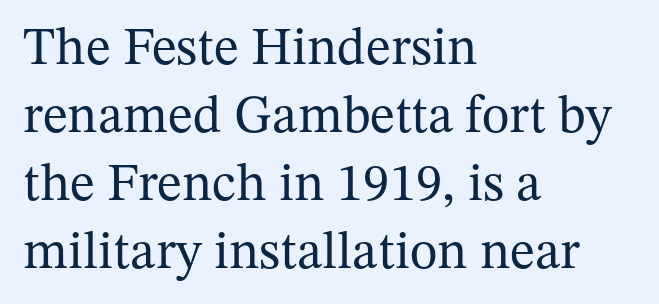
Q: Is the text bold? A: No.
Q: Is the text italic (slanted)? A: No, it is upright.
Q: Is the typeface a serif or a sans-serif typeface? A: Serif.
Q: Is the text underlined? A: No.
Q: How is the paragraph aligned? A: Left-aligned.
Q: Is the spacing between letters normal or unusually wide? A: Normal.
Q: Is the spacing between lines tight, normal or loose? A: Normal.
Q: Width (condensed, normal, or wide)? A: Normal.
Q: Stroke contrast? A: Medium.
Q: x-height? A: Medium.
Q: Monospaced? A: No.
